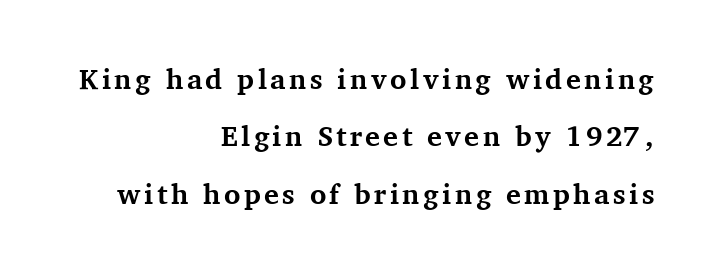
Vertical strokes here are truly vertical. The space beneath each line is pristine and unruled. Character widths vary here, with narrow letters taking less room than wide ones. Note: serifs present on the glyphs.
